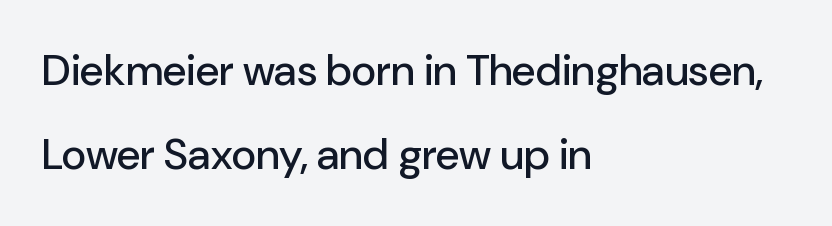
Character widths vary here, with narrow letters taking less room than wide ones. The glyphs are unaccompanied by any horizontal stroke below them. The block of text is sparse from top to bottom, with ample space between rows. Standard letterfit; no display-style spreading of the glyphs.
